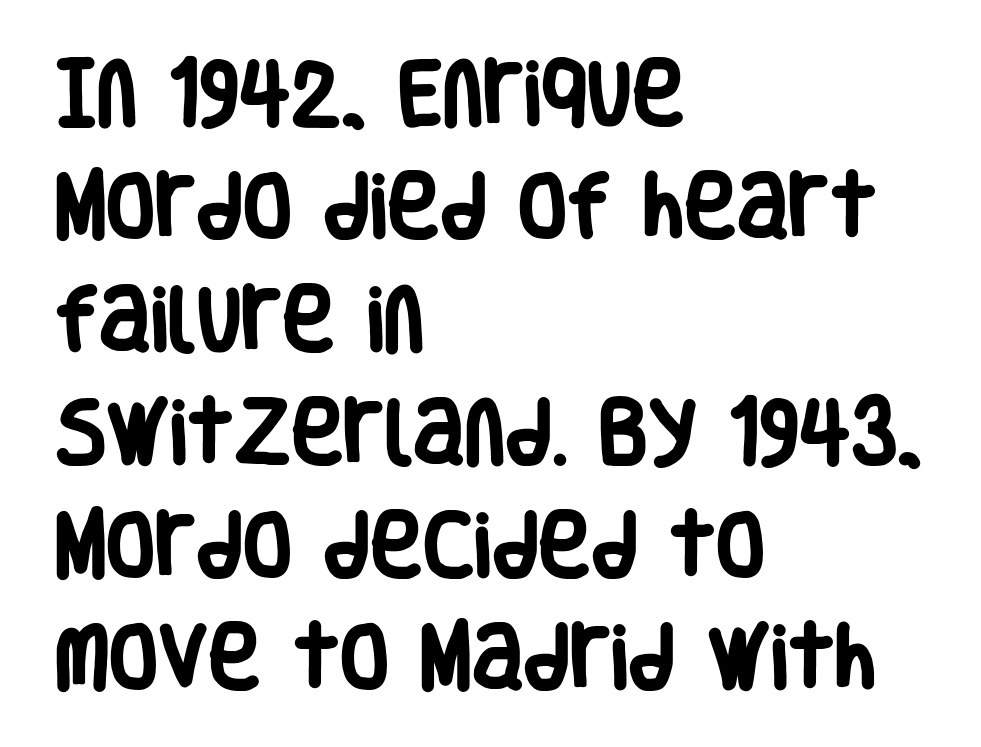
Plain, unruled lines of type. Line spacing here is normal. Character widths vary here, with narrow letters taking less room than wide ones. Every character sits straight up, as roman type does. I'd call this a sans setting — the letters go barefoot. Inter-character spacing is left at the font's built-in metrics.
